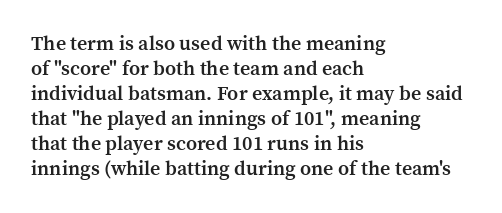
Q: Is the text bold? A: Semi-bold.
Q: Is the text italic (slanted)? A: No, it is upright.
Q: Is the text underlined? A: No.
Q: How is the paragraph aligned? A: Left-aligned.
Q: Is the spacing between letters normal or unusually wide? A: Normal.
Q: Is the spacing between lines tight, normal or loose? A: Normal.
